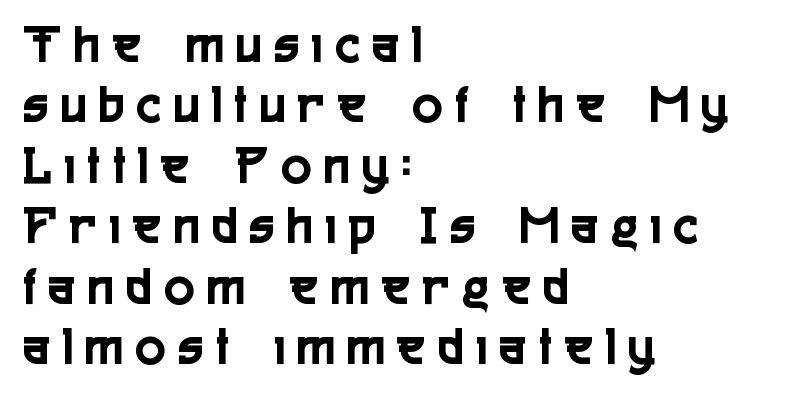
{"serif": "no", "italic": "no", "width": "condensed", "x_height": "medium", "monospaced": "no", "underline": "no", "align": "left", "line_spacing": "tight", "line_spacing_ratio": 1.08, "letter_spacing": "wide", "letter_spacing_em": 0.24, "glyph_px": 56}
